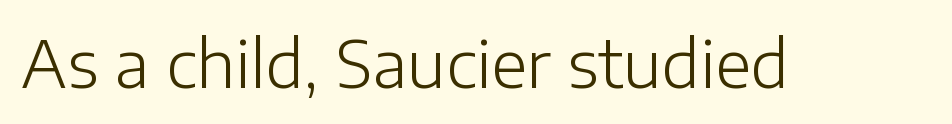
Grotesque or geometric, the face here clearly has no serifs. Character widths vary here, with narrow letters taking less room than wide ones. The typography opts for an upright posture over an oblique one. The words here are not underlined.
